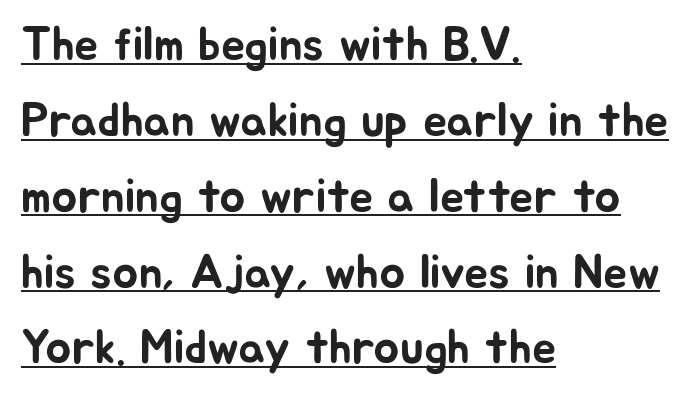
{"serif": "no", "italic": "no", "width": "normal", "stroke_contrast": "low", "x_height": "medium", "monospaced": "no", "underline": "yes", "align": "left", "line_spacing": "normal", "line_spacing_ratio": 1.58, "letter_spacing": "normal", "letter_spacing_em": 0.0, "glyph_px": 48}
